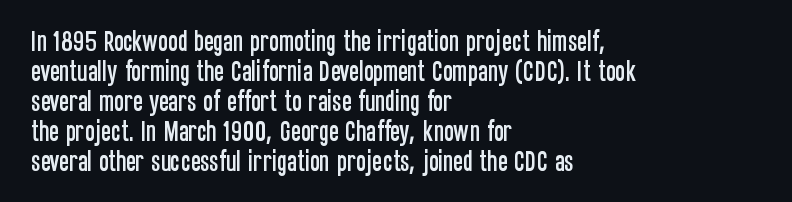
The image shows 23 px text type, upright; set left-aligned, normal line spacing (1.3x), normal letter spacing, not underlined.
